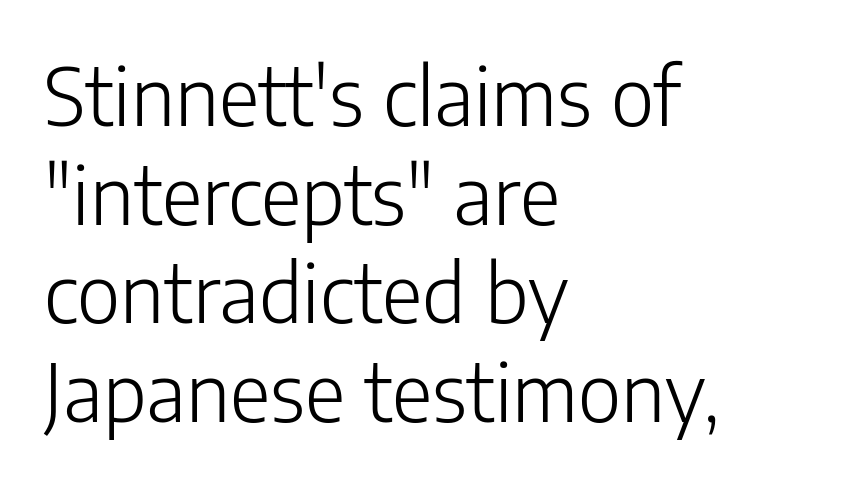
Q: Is the text bold? A: No.
Q: Is the text italic (slanted)? A: No, it is upright.
Q: Is the typeface a serif or a sans-serif typeface? A: Sans-serif.
Q: Is the text underlined? A: No.
Q: How is the paragraph aligned? A: Left-aligned.
Q: Is the spacing between letters normal or unusually wide? A: Normal.
Q: Is the spacing between lines tight, normal or loose? A: Normal.
Q: Width (condensed, normal, or wide)? A: Normal.
Q: Stroke contrast? A: Low.
Q: x-height? A: Medium.
Q: Monospaced? A: No.
